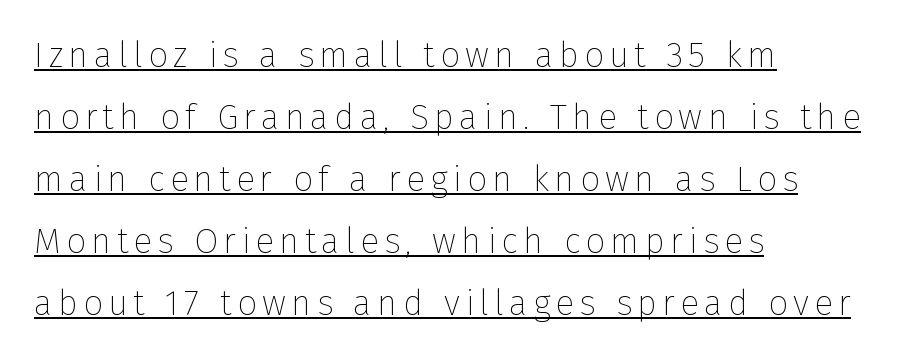
Q: Is the text bold? A: No.
Q: Is the text italic (slanted)? A: No, it is upright.
Q: Is the typeface a serif or a sans-serif typeface? A: Sans-serif.
Q: Is the text underlined? A: Yes.
Q: How is the paragraph aligned? A: Left-aligned.
Q: Width (condensed, normal, or wide)? A: Normal.
Q: Stroke contrast? A: Low.
Q: x-height? A: Medium.
Q: Monospaced? A: No.
